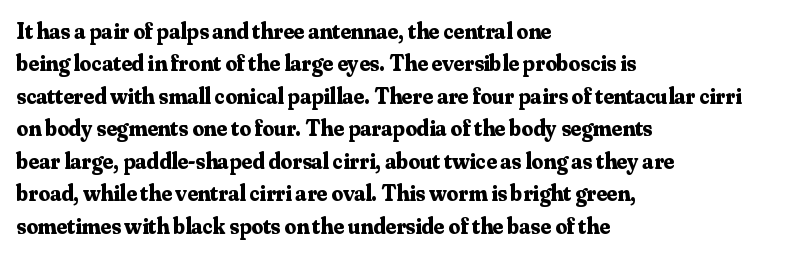
The space directly below the letters is spotless. A dark, heavy texture on the line: the type is bold. Every row of glyphs begins at an identical x-position on the left. Posture: vertical.
